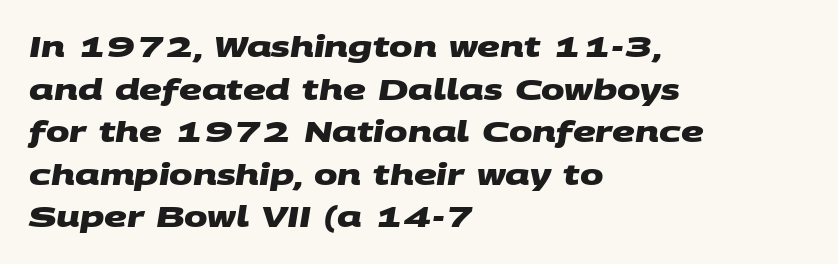
Q: Is the text bold? A: Yes.
Q: Is the typeface a serif or a sans-serif typeface? A: Sans-serif.
Q: Is the text underlined? A: No.
Q: How is the paragraph aligned? A: Left-aligned.
Q: Is the spacing between letters normal or unusually wide? A: Normal.
Q: Is the spacing between lines tight, normal or loose? A: Normal.
Q: Width (condensed, normal, or wide)? A: Wide.
Q: Stroke contrast? A: Medium.
Q: x-height? A: Large.
Q: Monospaced? A: No.
